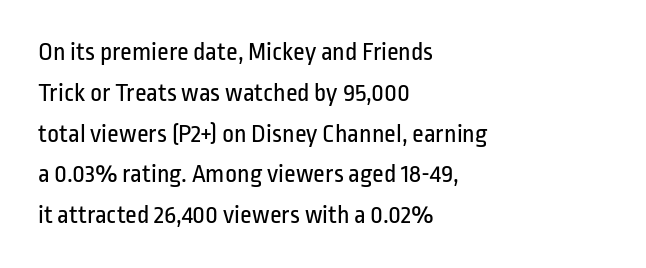
Q: Is the text bold? A: No.
Q: Is the text italic (slanted)? A: No, it is upright.
Q: Is the text underlined? A: No.
Q: How is the paragraph aligned? A: Left-aligned.
Q: Is the spacing between letters normal or unusually wide? A: Normal.
Q: Is the spacing between lines tight, normal or loose? A: Normal.
